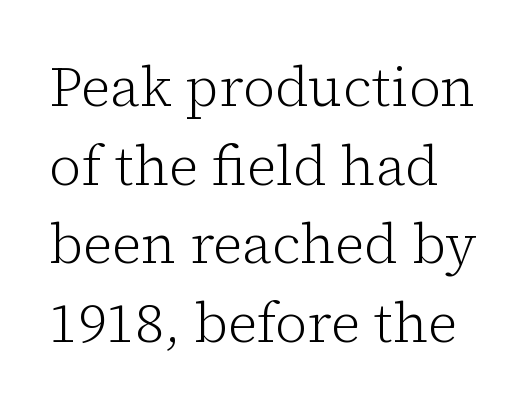
The font sits on the lighter half of the weight spectrum, regular included. A typesetter would mark this as roman, not italic. Note: serifs present on the glyphs. Nothing unusual about the tracking: characters are spaced as the font intends. Do the characters align in a grid? No, the font is proportional. Horizontal bands of white between lines are of average thickness.
